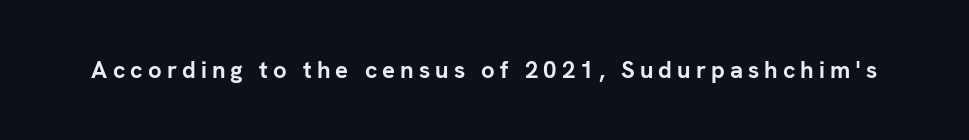
{"italic": "no", "bold": "yes", "underline": "no", "letter_spacing": "wide", "letter_spacing_em": 0.21, "glyph_px": 24}
